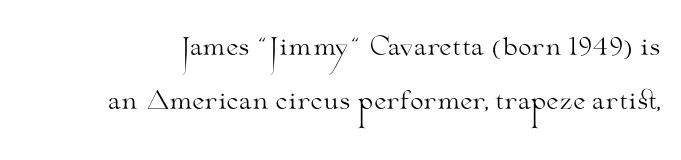
Caption: standard tracking, unaltered. No word sits above an underline. Is there any slant? The stems are plumb. Horizontal bands of white between lines are thick stripes. Weight: not bold — regular or lighter.
